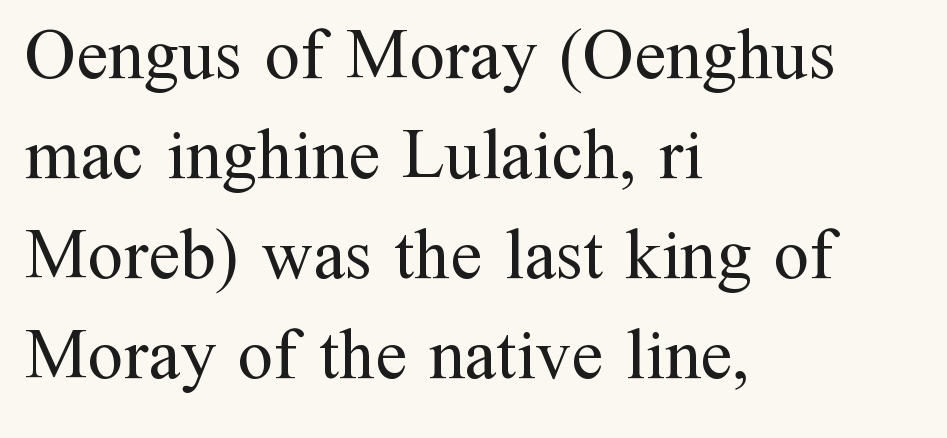
Q: Is the text bold? A: No.
Q: Is the text italic (slanted)? A: No, it is upright.
Q: Is the typeface a serif or a sans-serif typeface? A: Serif.
Q: Is the text underlined? A: No.
Q: How is the paragraph aligned? A: Left-aligned.
Q: Is the spacing between letters normal or unusually wide? A: Normal.
Q: Is the spacing between lines tight, normal or loose? A: Normal.
Q: Width (condensed, normal, or wide)? A: Normal.
Q: Stroke contrast? A: Medium.
Q: x-height? A: Medium.
Q: Monospaced? A: No.
